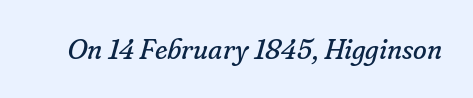
Q: Is the text bold? A: No.
Q: Is the text italic (slanted)? A: Yes, it leans right by about 16 degrees.
Q: Is the typeface a serif or a sans-serif typeface? A: Serif.
Q: Is the text underlined? A: No.
Q: Is the spacing between letters normal or unusually wide? A: Normal.
Q: Width (condensed, normal, or wide)? A: Normal.
Q: Stroke contrast? A: Low.
Q: x-height? A: Small.
Q: Monospaced? A: No.
